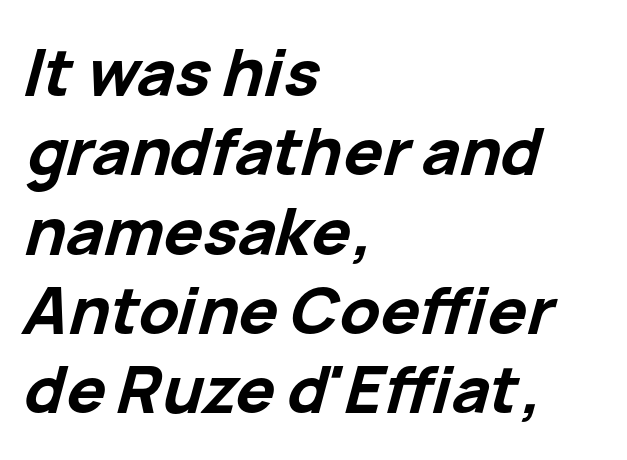
{"italic": "yes", "lean": "right", "slant_degrees": 15, "bold": "yes", "weight": "bold", "width": "normal", "stroke_contrast": "low", "x_height": "medium", "monospaced": "no", "underline": "no", "align": "left", "line_spacing_ratio": 1.22, "letter_spacing": "normal", "letter_spacing_em": 0.0, "glyph_px": 65}
